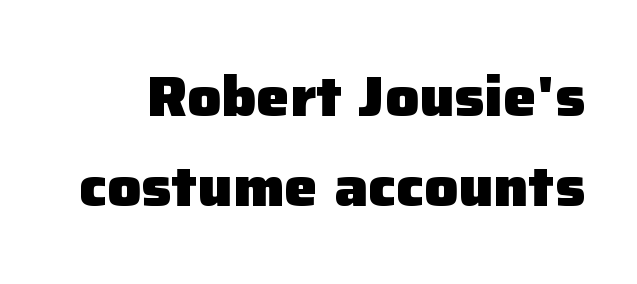
{"serif": "no", "italic": "no", "bold": "yes", "weight": "heavy", "width": "normal", "stroke_contrast": "low", "x_height": "medium", "monospaced": "no", "underline": "no", "line_spacing": "normal", "line_spacing_ratio": 1.61, "letter_spacing": "normal", "letter_spacing_em": 0.0, "glyph_px": 56}
